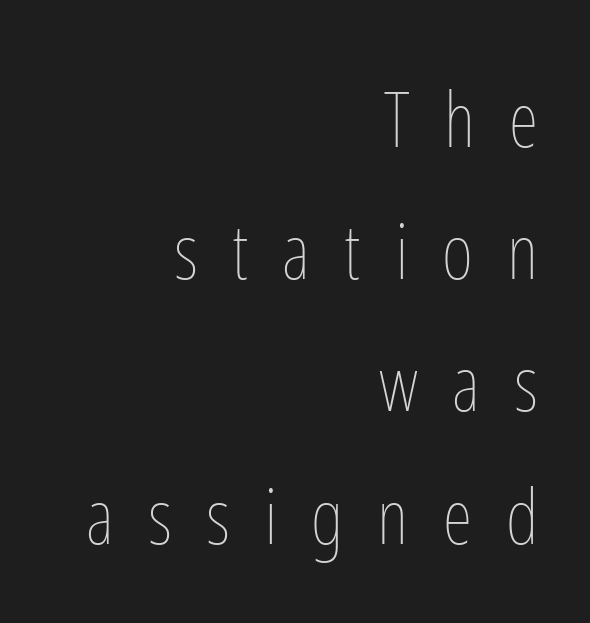
Q: Is the text bold? A: No.
Q: Is the text italic (slanted)? A: No, it is upright.
Q: Is the text underlined? A: No.
Q: How is the paragraph aligned? A: Right-aligned.
Q: Is the spacing between letters normal or unusually wide? A: Unusually wide.
Q: Width (condensed, normal, or wide)? A: Condensed.
Q: Stroke contrast? A: Low.
Q: x-height? A: Medium.
Q: Monospaced? A: No.
